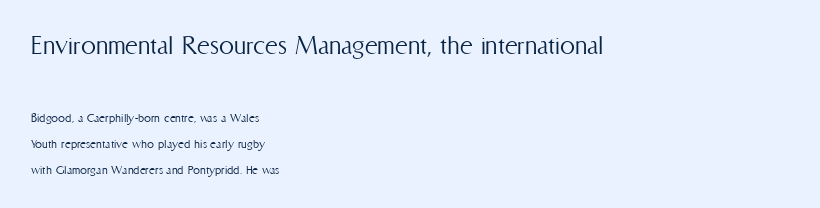
Left-aligned paragraph, ragged on the right. Proportional: the letters do not fall into vertical columns. The gap between lines stays unmarked. This is roman type, the default non-slanted kind. No heavy texture on the line: the type isn't bold.
